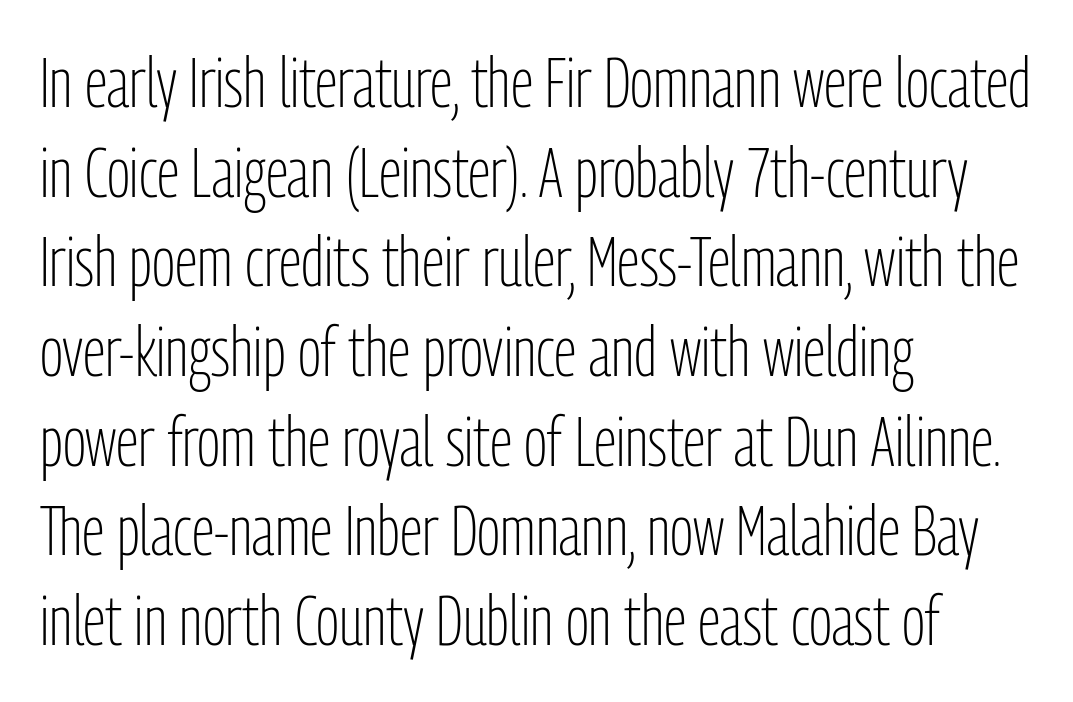
{"serif": "no", "italic": "no", "bold": "no", "weight": "light", "width": "condensed", "stroke_contrast": "low", "x_height": "medium", "monospaced": "no", "underline": "no", "align": "left", "line_spacing": "normal", "line_spacing_ratio": 1.3, "letter_spacing": "normal", "letter_spacing_em": 0.0, "glyph_px": 69}
